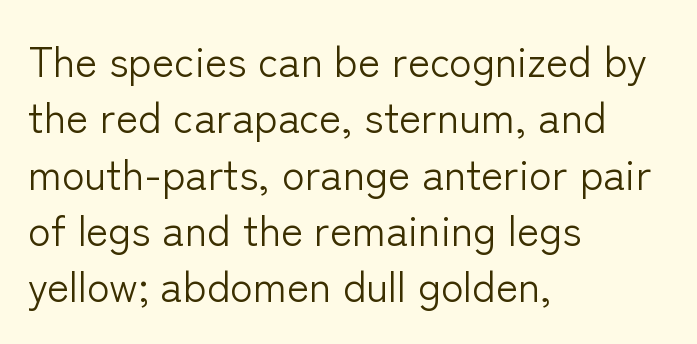
Q: Is the text bold? A: No.
Q: Is the text italic (slanted)? A: No, it is upright.
Q: Is the typeface a serif or a sans-serif typeface? A: Sans-serif.
Q: Is the text underlined? A: No.
Q: How is the paragraph aligned? A: Left-aligned.
Q: Is the spacing between letters normal or unusually wide? A: Normal.
Q: Is the spacing between lines tight, normal or loose? A: Normal.
Q: Width (condensed, normal, or wide)? A: Normal.
Q: Stroke contrast? A: Low.
Q: x-height? A: Medium.
Q: Monospaced? A: No.
